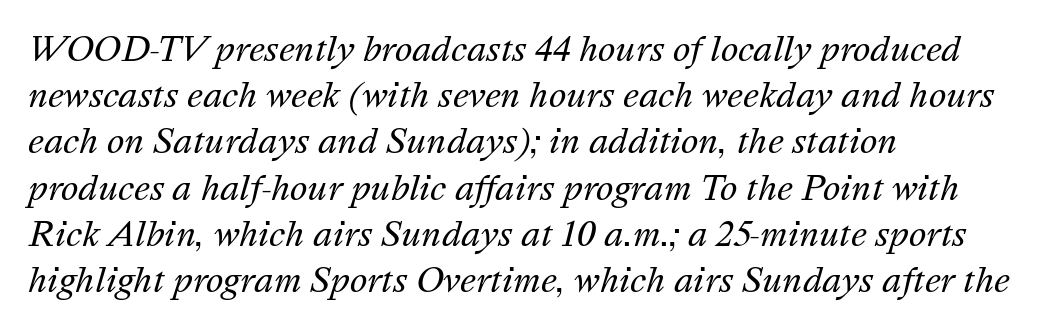
{"italic": "yes", "lean": "right", "slant_degrees": 16, "bold": "no", "weight": "regular", "width": "normal", "stroke_contrast": "medium", "x_height": "medium", "monospaced": "no", "underline": "no", "align": "left", "line_spacing": "normal", "line_spacing_ratio": 1.4, "letter_spacing": "normal", "letter_spacing_em": 0.0, "glyph_px": 33}
